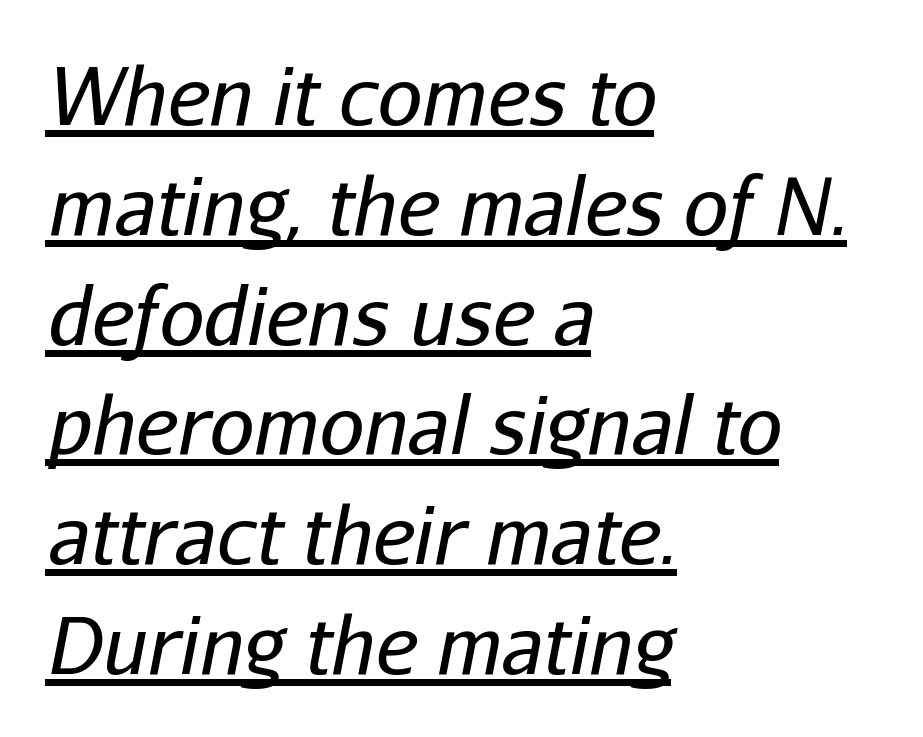
Q: Is the text bold? A: No.
Q: Is the text italic (slanted)? A: Yes, it leans right by about 11 degrees.
Q: Is the text underlined? A: Yes.
Q: How is the paragraph aligned? A: Left-aligned.
Q: Is the spacing between letters normal or unusually wide? A: Normal.
Q: Is the spacing between lines tight, normal or loose? A: Normal.
Q: Width (condensed, normal, or wide)? A: Normal.
Q: Stroke contrast? A: Low.
Q: x-height? A: Medium.
Q: Monospaced? A: No.
